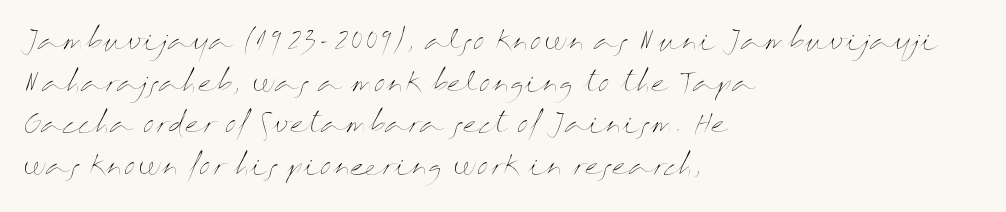
The image shows 26 px text type; set left-aligned, normal line spacing (1.6x), normal letter spacing, not underlined.
